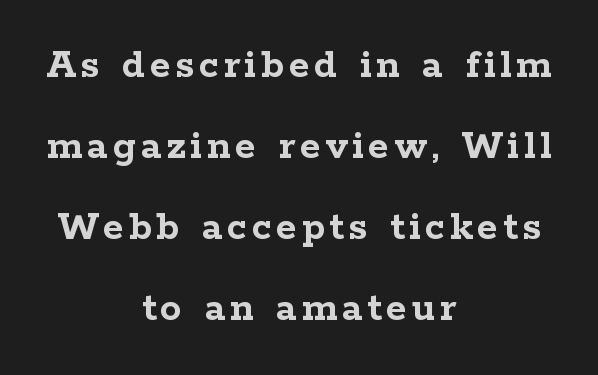
The image shows 43 px semibold, wide serif type, upright; set centered, line spacing 1.88x, not underlined; low stroke contrast and a medium x-height.
